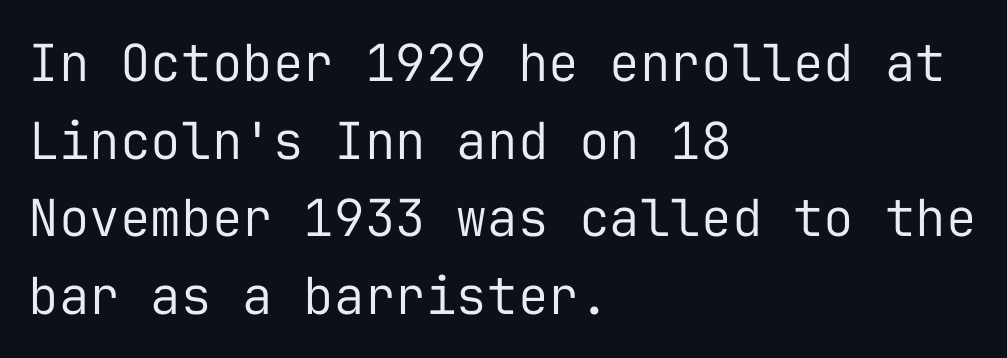
{"serif": "no", "italic": "no", "bold": "no", "weight": "regular", "width": "normal", "stroke_contrast": "low", "x_height": "medium", "monospaced": "yes", "underline": "no", "align": "left", "line_spacing": "normal", "line_spacing_ratio": 1.52, "letter_spacing": "normal", "letter_spacing_em": 0.0, "glyph_px": 51}
